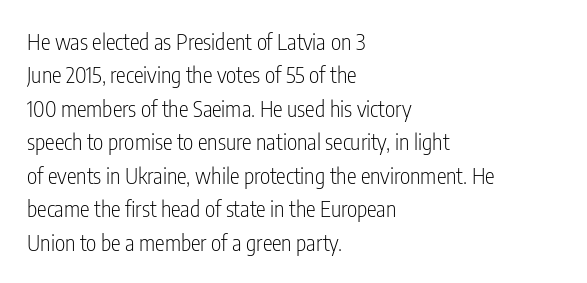
Summary of vertical rhythm: regular, with standard interline spacing. No extra ink here — the face is not bold. Quick note: not italic, upright. Horizontal alignment here is leftward, the default for most running prose.
